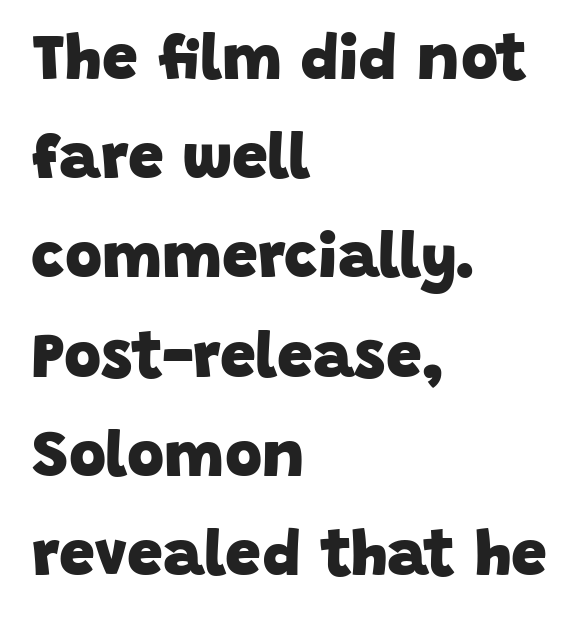
Serif or sans? Sans — the stroke terminals are bare. Type without underlining. A classic flush-left, rag-right setting is used for this passage. One glance says typical: line gaps are just what's usual.
